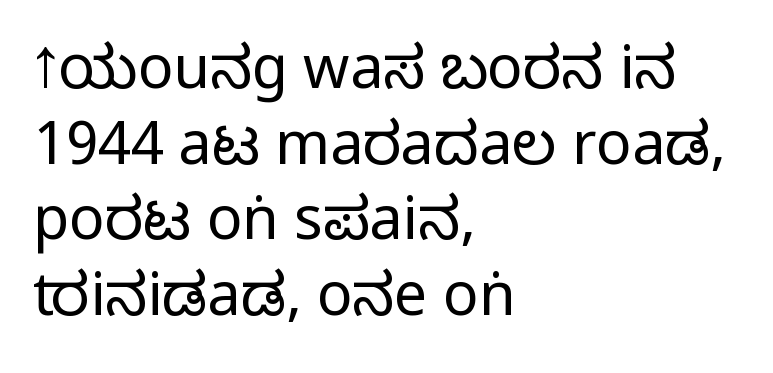
{"serif": "no", "italic": "no", "bold": "no", "weight": "regular", "width": "condensed", "stroke_contrast": "low", "x_height": "large", "monospaced": "no", "underline": "no", "align": "left", "line_spacing": "normal", "line_spacing_ratio": 1.28, "letter_spacing": "normal", "letter_spacing_em": 0.0, "glyph_px": 59}
